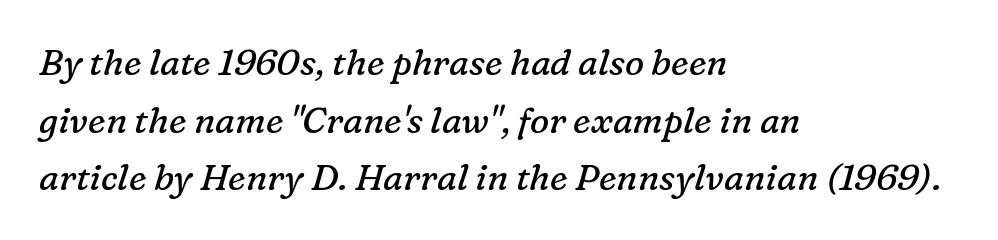
Decoration check: the copy has no underline. Default kerning and tracking; the words read as compact shapes. Leading matches the norm, producing a regular column. These lines are rendered in a variable-pitch font.
